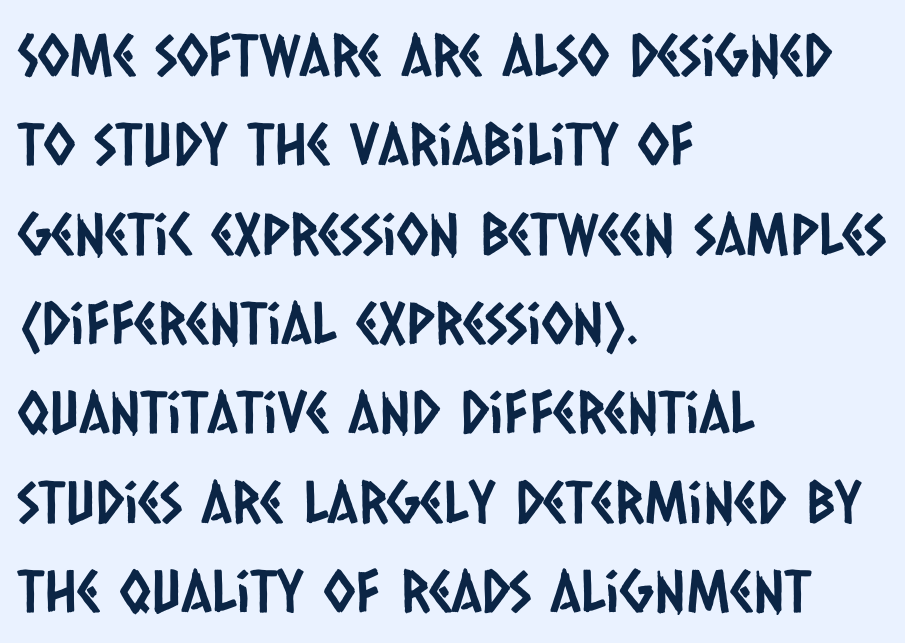
The gaps between neighbouring characters are ordinary and unremarkable. Regarding serifs, this sample does without them. You could not count columns in this text — the font is proportionally spaced. Where is the straight margin? On the left.
